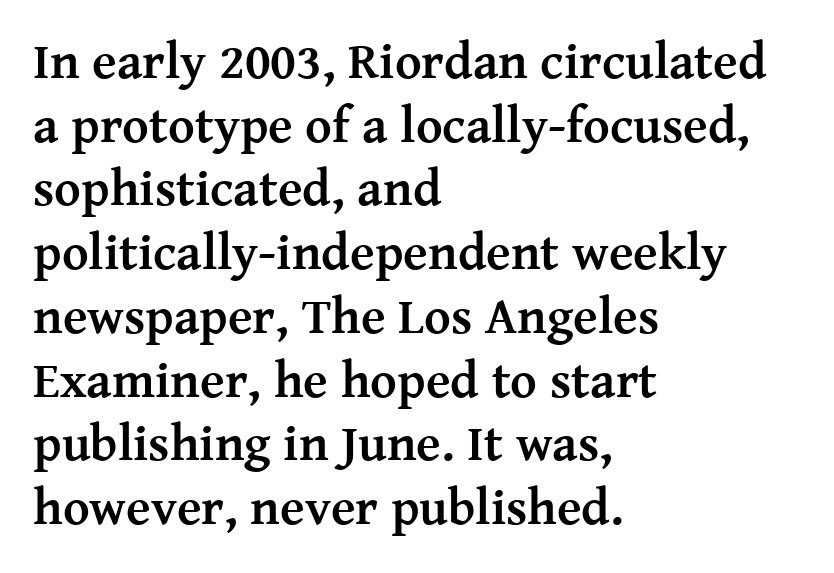
Rule under the text: the space is simply empty. Default kerning and tracking; the words read as compact shapes. Reading down the column, the eye jumps a familiar distance to each next line. Look at the stroke-to-counter ratio: heavy, a bold.
